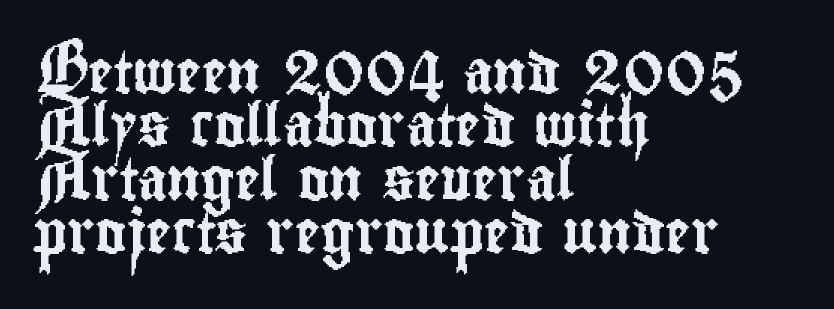
The passage shown is typed in a proportional face where columns would drift. Vertically, the passage feels balanced, rows spaced as you'd expect. Every stem runs plumb, perpendicular to the baseline. Look at the tracking — it's just the regular setting, nothing added. Note: no serifs on the glyphs. The specimen omits any rule beneath the text block's lines.
